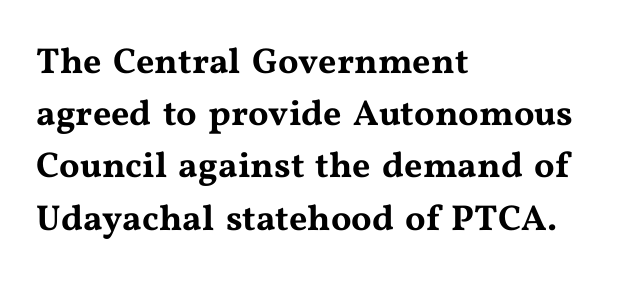
Q: Is the text italic (slanted)? A: No, it is upright.
Q: Is the typeface a serif or a sans-serif typeface? A: Serif.
Q: Is the text underlined? A: No.
Q: How is the paragraph aligned? A: Left-aligned.
Q: Is the spacing between letters normal or unusually wide? A: Normal.
Q: Is the spacing between lines tight, normal or loose? A: Normal.
Q: Width (condensed, normal, or wide)? A: Wide.
Q: Stroke contrast? A: Medium.
Q: x-height? A: Medium.
Q: Monospaced? A: No.
